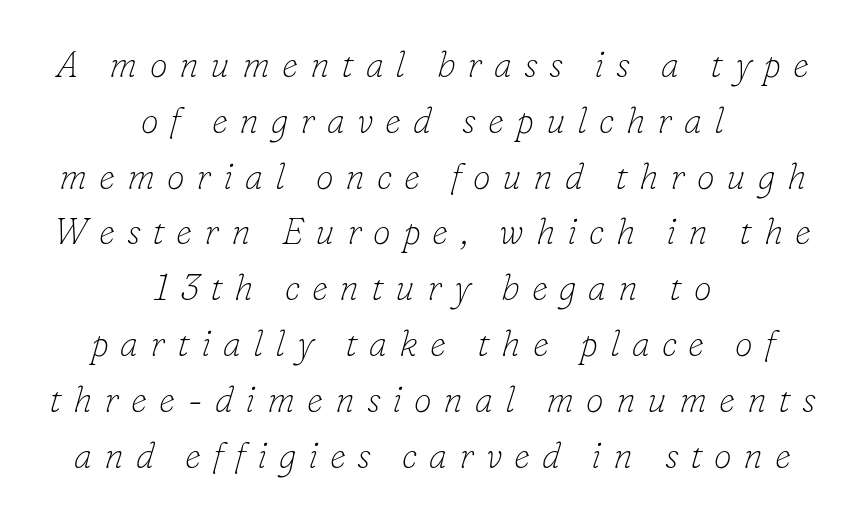
The letters advance in unequal steps, a hallmark of proportional type. The vertical gap from one line to the next is medium. Neither beginnings nor endings align; midpoints do. Only glyphs here, with clear space below each row. The rendering applies a slant to the glyphs.
